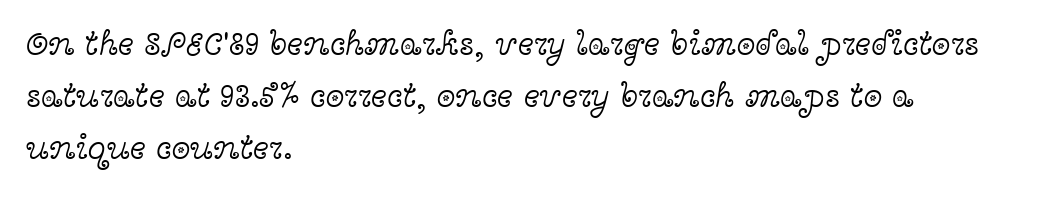
Q: Is the text bold? A: No.
Q: Is the text italic (slanted)? A: Yes.
Q: Is the typeface a serif or a sans-serif typeface? A: Serif.
Q: Is the text underlined? A: No.
Q: How is the paragraph aligned? A: Left-aligned.
Q: Is the spacing between letters normal or unusually wide? A: Normal.
Q: Is the spacing between lines tight, normal or loose? A: Normal.
Q: Width (condensed, normal, or wide)? A: Wide.
Q: x-height? A: Medium.
Q: Monospaced? A: No.
